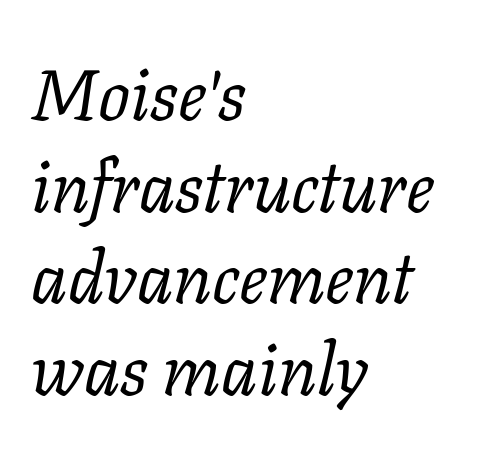
Q: Is the text bold? A: No.
Q: Is the text italic (slanted)? A: Yes, it leans right by about 11 degrees.
Q: Is the typeface a serif or a sans-serif typeface? A: Serif.
Q: Is the text underlined? A: No.
Q: How is the paragraph aligned? A: Left-aligned.
Q: Is the spacing between letters normal or unusually wide? A: Normal.
Q: Is the spacing between lines tight, normal or loose? A: Normal.
Q: Width (condensed, normal, or wide)? A: Normal.
Q: Stroke contrast? A: Low.
Q: x-height? A: Medium.
Q: Monospaced? A: No.
